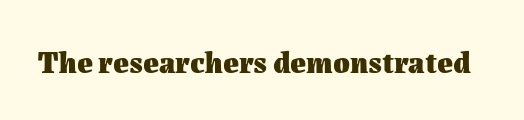
Q: Is the text bold? A: Yes.
Q: Is the text italic (slanted)? A: No, it is upright.
Q: Is the text underlined? A: No.
Q: Is the spacing between letters normal or unusually wide? A: Normal.
Q: Width (condensed, normal, or wide)? A: Normal.
Q: Stroke contrast? A: Medium.
Q: x-height? A: Medium.
Q: Monospaced? A: No.
